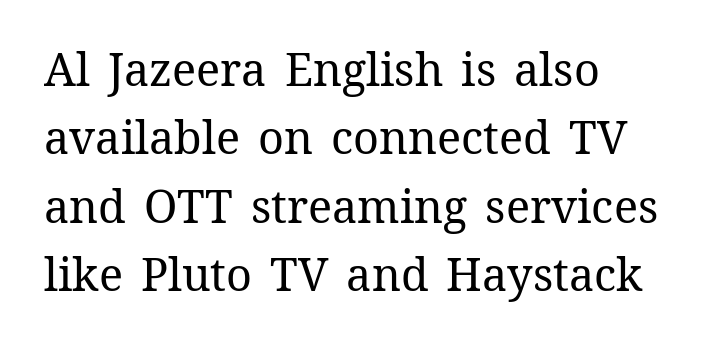
This reads as an unemphasized weight, regular at the heaviest. These lines are set flush left with a ragged right edge. No word sits above an underline. Horizontal bands of white between lines are of average thickness.
